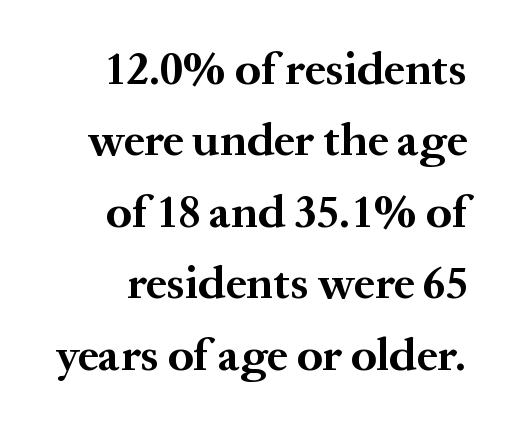
Q: Is the text bold? A: Yes.
Q: Is the text italic (slanted)? A: No, it is upright.
Q: Is the typeface a serif or a sans-serif typeface? A: Serif.
Q: Is the text underlined? A: No.
Q: Is the spacing between letters normal or unusually wide? A: Normal.
Q: Is the spacing between lines tight, normal or loose? A: Normal.
Q: Width (condensed, normal, or wide)? A: Normal.
Q: Stroke contrast? A: Medium.
Q: x-height? A: Medium.
Q: Monospaced? A: No.
